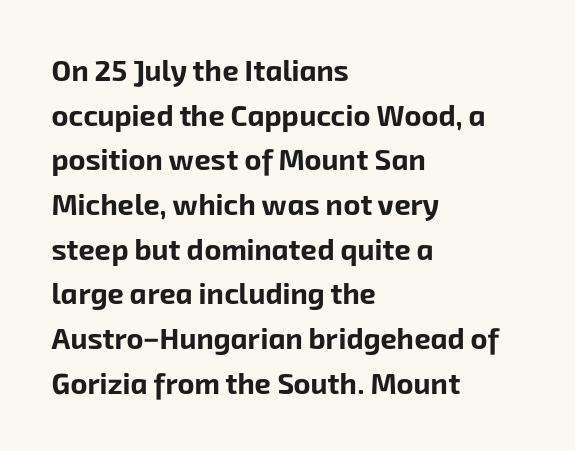
The image shows 29 px bold sans-serif type; set left-aligned, normal line spacing (1.54x), normal letter spacing, not underlined; low stroke contrast and a medium x-height.
